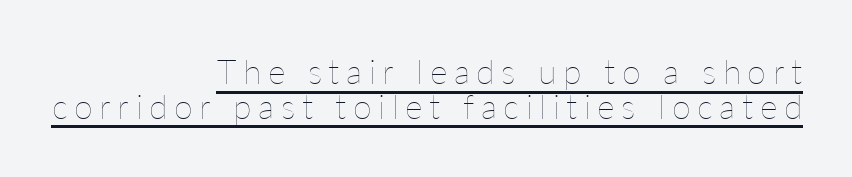
Italic: no, the glyphs are upright roman. The typesetter chose a ragged-left arrangement here. Looks like regular typesetting: each glyph gets only the width it needs. Caption: lettering with a line underneath. Is this a heavy cut? Hardly; it is regular or lighter. Leading: reduced.
